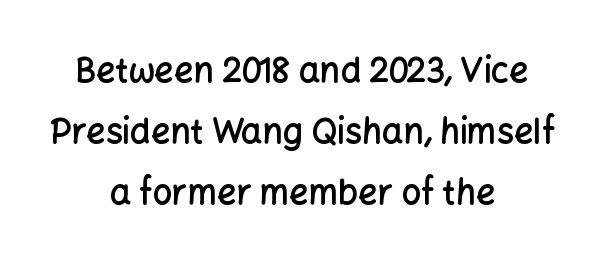
The image shows 34 px semibold sans-serif type, upright; set centered, line spacing 1.8x, normal letter spacing, not underlined; low stroke contrast and a medium x-height.
